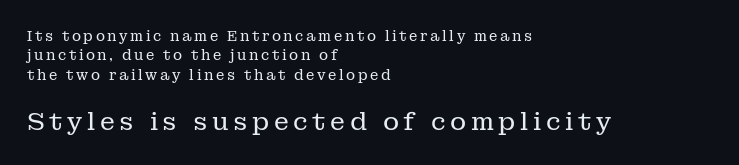
Q: Is the text bold? A: No.
Q: Is the text italic (slanted)? A: No, it is upright.
Q: Is the text underlined? A: No.
Q: How is the paragraph aligned? A: Left-aligned.
Q: Is the spacing between lines tight, normal or loose? A: Normal.
Q: Which block of text is set in a larger size, the first (top) or the second (bottom)? A: The second (bottom) one.
